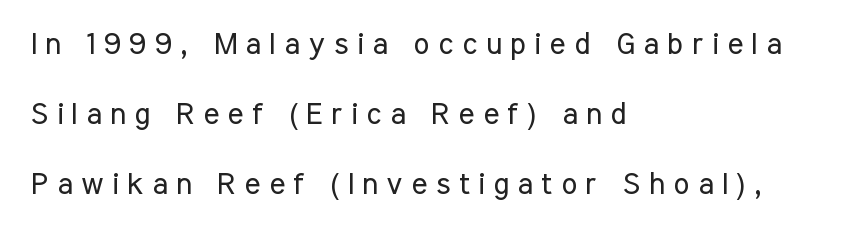
Q: Is the text bold? A: No.
Q: Is the text italic (slanted)? A: No, it is upright.
Q: Is the typeface a serif or a sans-serif typeface? A: Sans-serif.
Q: Is the text underlined? A: No.
Q: How is the paragraph aligned? A: Left-aligned.
Q: Is the spacing between letters normal or unusually wide? A: Unusually wide.
Q: Is the spacing between lines tight, normal or loose? A: Loose.
Q: Width (condensed, normal, or wide)? A: Condensed.
Q: Stroke contrast? A: Low.
Q: x-height? A: Medium.
Q: Monospaced? A: No.
